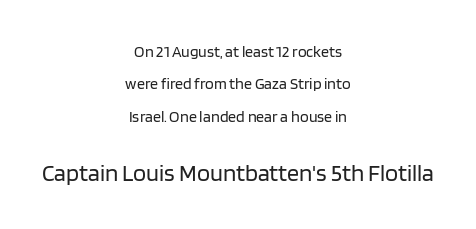
The area under the type is left untouched. In terms of leading, this rendering errs on the spacious side. Stems here are at most as thick as an everyday book face. Does extra space separate the letters? No, they use regular spacing. The axis of the letterforms is exactly vertical. You get the small type first, then a jump to larger type.
